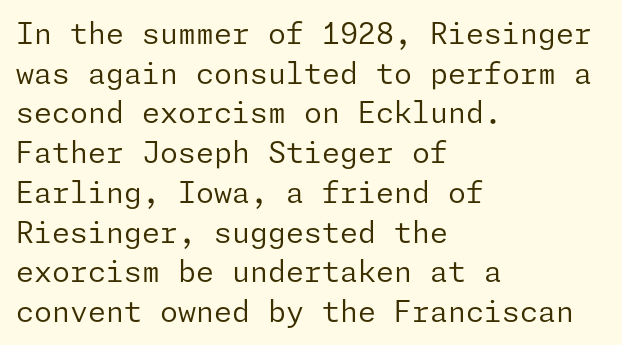
{"serif": "no", "italic": "no", "bold": "no", "weight": "regular", "width": "normal", "stroke_contrast": "low", "x_height": "medium", "underline": "no", "align": "left", "line_spacing": "normal", "line_spacing_ratio": 1.37, "letter_spacing": "normal", "letter_spacing_em": 0.0, "glyph_px": 29}
